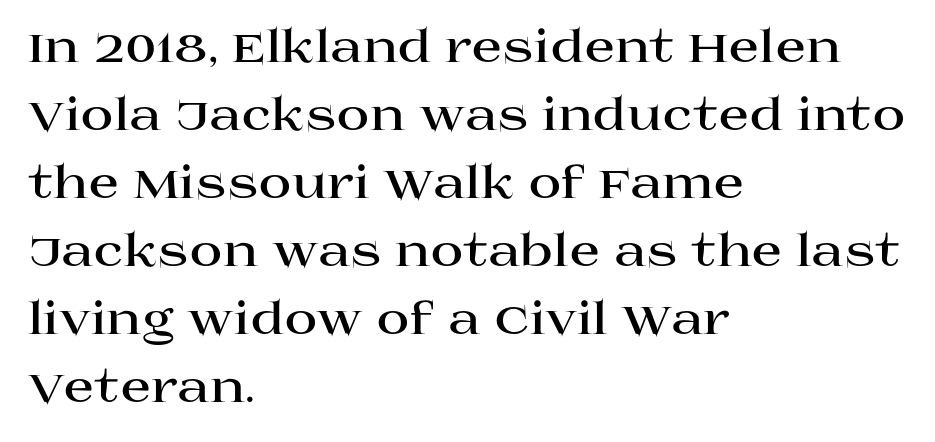
Q: Is the text bold? A: Yes.
Q: Is the text italic (slanted)? A: No, it is upright.
Q: Is the typeface a serif or a sans-serif typeface? A: Serif.
Q: Is the text underlined? A: No.
Q: How is the paragraph aligned? A: Left-aligned.
Q: Is the spacing between letters normal or unusually wide? A: Normal.
Q: Is the spacing between lines tight, normal or loose? A: Normal.
Q: Width (condensed, normal, or wide)? A: Wide.
Q: Stroke contrast? A: High.
Q: x-height? A: Large.
Q: Monospaced? A: No.
